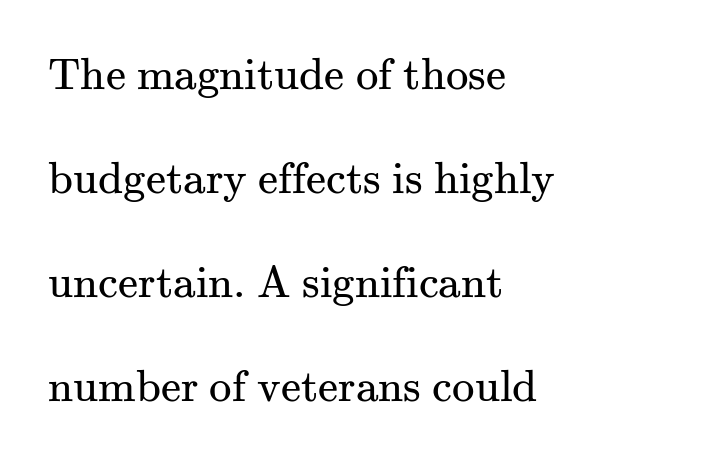
{"serif": "yes", "italic": "no", "bold": "no", "weight": "regular", "width": "normal", "stroke_contrast": "medium", "x_height": "small", "monospaced": "no", "underline": "no", "align": "left", "line_spacing": "loose", "line_spacing_ratio": 2.31, "letter_spacing": "normal", "letter_spacing_em": 0.0, "glyph_px": 45}
